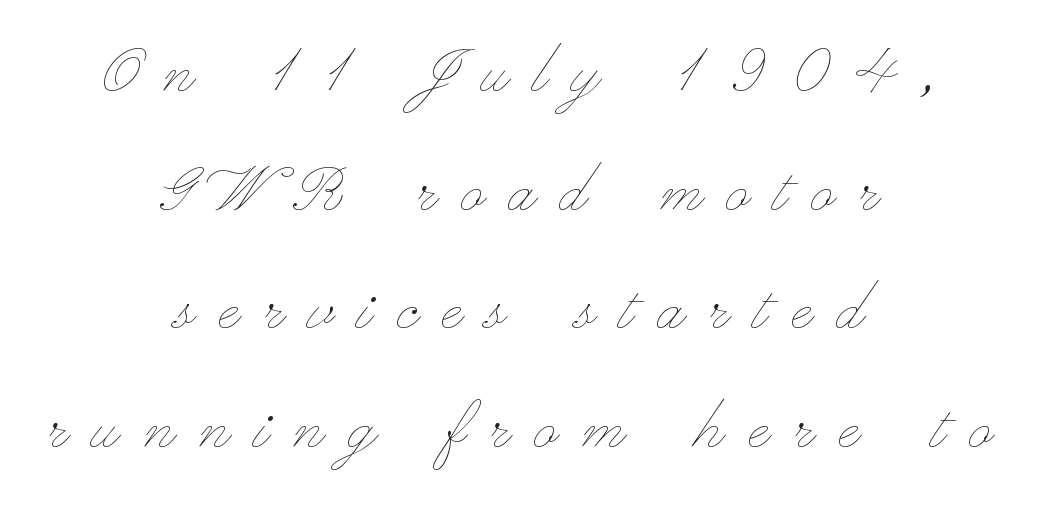
Caption: expanded tracking, letters set apart. Students, observe: this is what conventionally led text looks like. This is not heavy type; no bold has been used.
